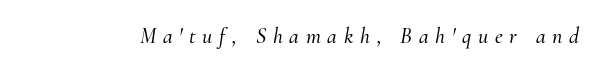
The horizontal fit of the characters is loose and conspicuously gappy. Clear beneath every line of the passage. It's the slanting kind of type.
